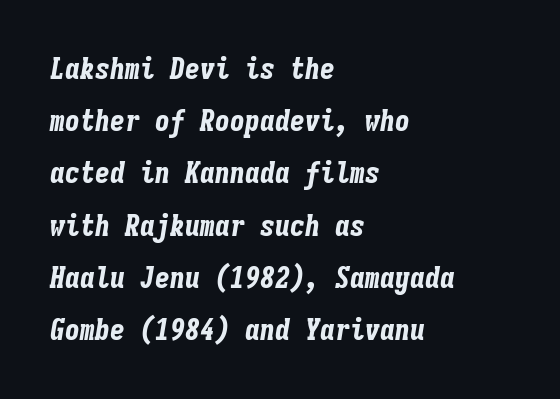
Q: Is the text bold? A: Yes.
Q: Is the text italic (slanted)? A: Yes, it leans right by about 9 degrees.
Q: Is the text underlined? A: No.
Q: How is the paragraph aligned? A: Left-aligned.
Q: Is the spacing between letters normal or unusually wide? A: Normal.
Q: Width (condensed, normal, or wide)? A: Condensed.
Q: Stroke contrast? A: Low.
Q: x-height? A: Medium.
Q: Monospaced? A: Yes.
